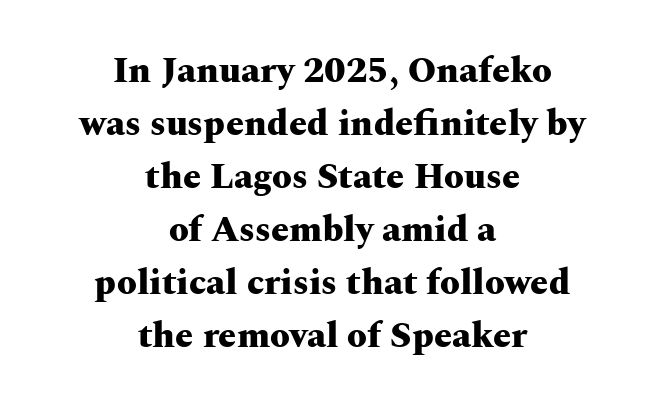
The vertical gap from one line to the next is medium. This sample uses plain, unmodified letter spacing. The setting favours the middle, as headings and verse often do. Nope, not italic — everything's standing straight.
